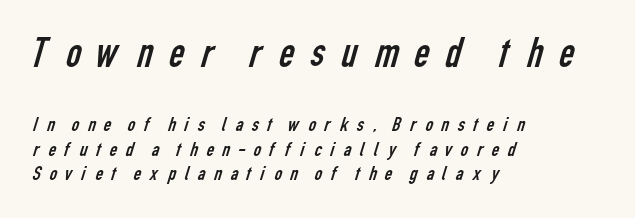
The image shows 42 px regular-weight, condensed sans-serif type; set left-aligned, line spacing 1.16x, unusually wide letter spacing (+0.3 em), not underlined; the first (top) block is 2.0x larger; low stroke contrast and a medium x-height.
